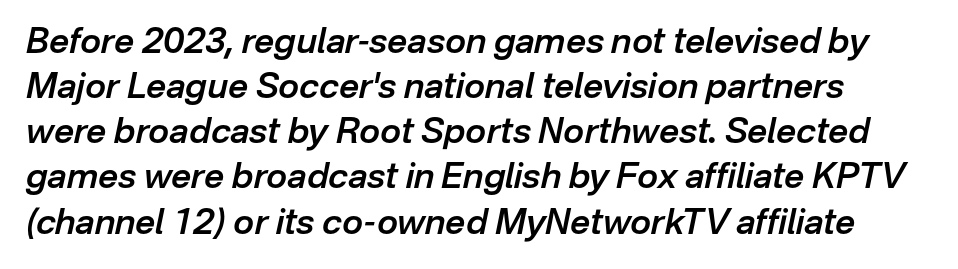
{"italic": "yes", "lean": "right", "slant_degrees": 12, "bold": "semi", "weight": "semibold", "width": "normal", "stroke_contrast": "low", "x_height": "medium", "monospaced": "no", "underline": "no", "line_spacing": "normal", "line_spacing_ratio": 1.29, "letter_spacing": "normal", "letter_spacing_em": 0.0, "glyph_px": 35}
